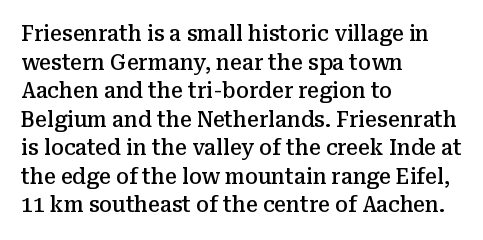
{"italic": "no", "bold": "semi", "underline": "no", "align": "left", "line_spacing": "normal", "line_spacing_ratio": 1.36, "letter_spacing": "normal", "letter_spacing_em": 0.0, "glyph_px": 21}
